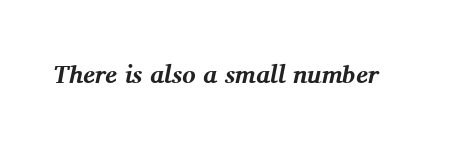
{"italic": "yes", "lean": "right", "slant_degrees": 11, "bold": "yes", "underline": "no", "letter_spacing": "normal", "letter_spacing_em": 0.0, "glyph_px": 25}
